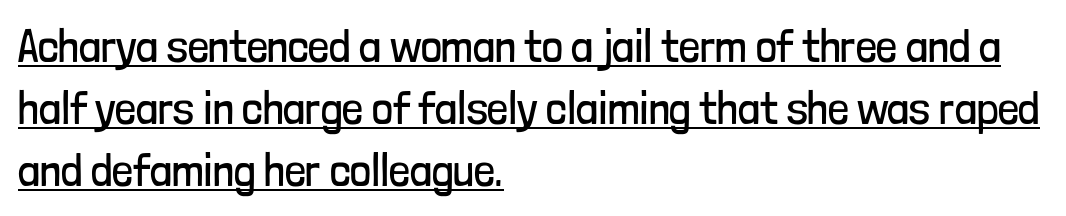
{"serif": "no", "italic": "no", "bold": "no", "weight": "regular", "width": "condensed", "stroke_contrast": "low", "x_height": "medium", "monospaced": "no", "underline": "yes", "align": "left", "line_spacing": "normal", "line_spacing_ratio": 1.35, "letter_spacing": "normal", "letter_spacing_em": 0.0, "glyph_px": 46}
